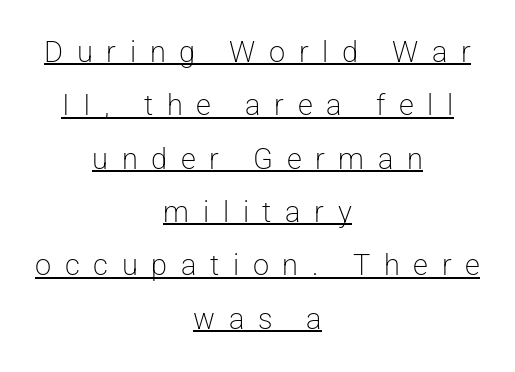
You could only call the tracking loose — the letters float apart. This is sans-serif lettering, the kind often seen on screens and signage. Weight: regular or lighter. Every stem runs plumb, perpendicular to the baseline. Descenders here cross a horizontal rule under the line.
